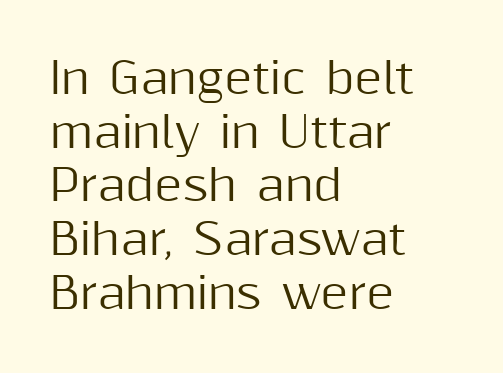
{"serif": "no", "italic": "no", "width": "normal", "stroke_contrast": "medium", "x_height": "medium", "monospaced": "no", "underline": "no", "align": "left", "line_spacing": "normal", "line_spacing_ratio": 1.25, "letter_spacing": "normal", "letter_spacing_em": 0.0, "glyph_px": 43}
